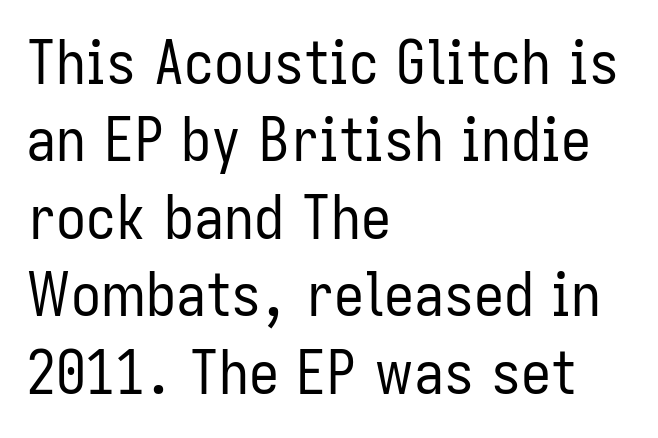
{"serif": "no", "italic": "no", "bold": "no", "weight": "regular", "width": "condensed", "stroke_contrast": "low", "x_height": "medium", "monospaced": "no", "underline": "no", "align": "left", "line_spacing": "normal", "line_spacing_ratio": 1.29, "letter_spacing": "normal", "letter_spacing_em": 0.0, "glyph_px": 60}
